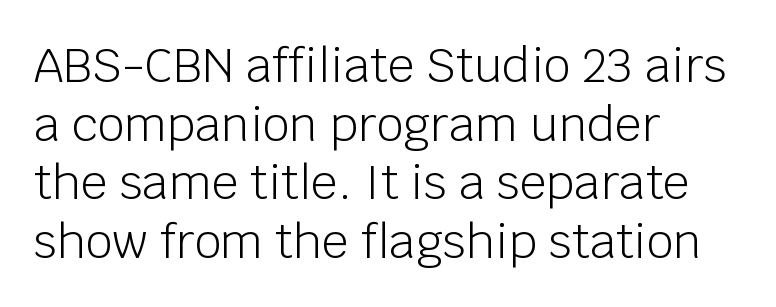
Notice how descenders clear the ascenders below comfortably — that's standard leading. Type style note: lacks serifs. The zone under the glyphs is completely vacant. Varying glyph widths throughout — classic text-font behaviour.
